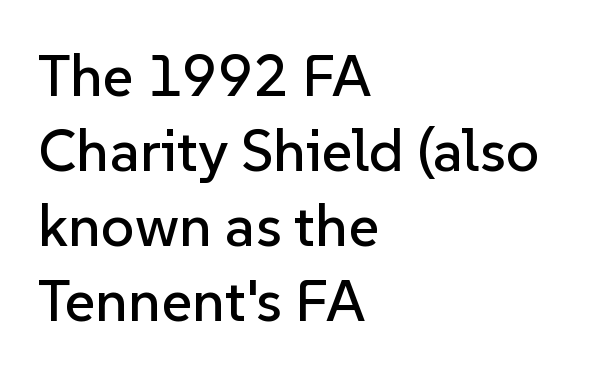
Just letters on the line, the space beneath them empty. The typography opts for an upright posture over an oblique one. Here the designer chose a conventional face with non-uniform glyph widths. Font category for this specimen: sans-serif.
